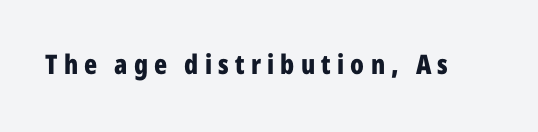
The passage shown is not underscored anywhere. Compared with typical body copy, the letter spacing here is much looser. In terms of weight, the rendering is a true, heavy bold. The typography opts for an upright posture over an oblique one.
